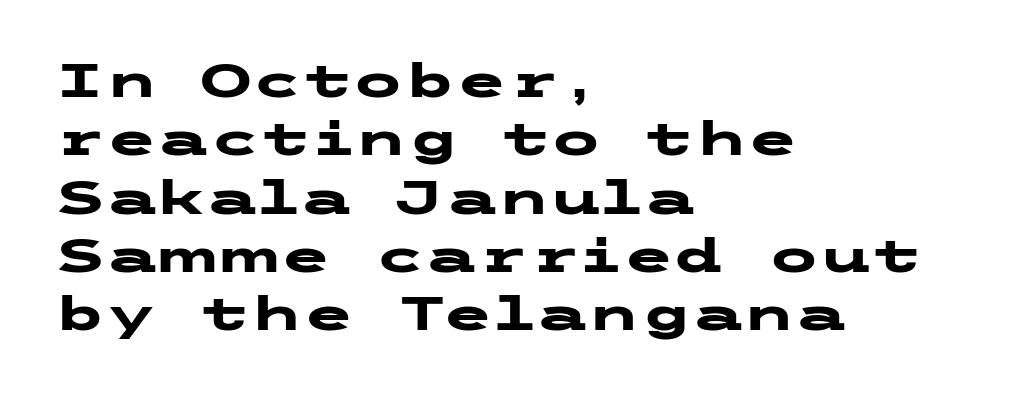
{"serif": "no", "italic": "no", "bold": "yes", "weight": "heavy", "width": "wide", "stroke_contrast": "low", "x_height": "medium", "underline": "no", "align": "left", "line_spacing_ratio": 1.24, "letter_spacing": "normal", "letter_spacing_em": 0.0, "glyph_px": 47}
